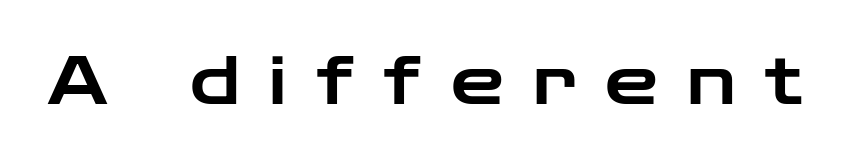
Q: Is the text italic (slanted)? A: No, it is upright.
Q: Is the typeface a serif or a sans-serif typeface? A: Sans-serif.
Q: Is the text underlined? A: No.
Q: Is the spacing between letters normal or unusually wide? A: Unusually wide.
Q: Width (condensed, normal, or wide)? A: Wide.
Q: Stroke contrast? A: Low.
Q: x-height? A: Medium.
Q: Monospaced? A: No.
